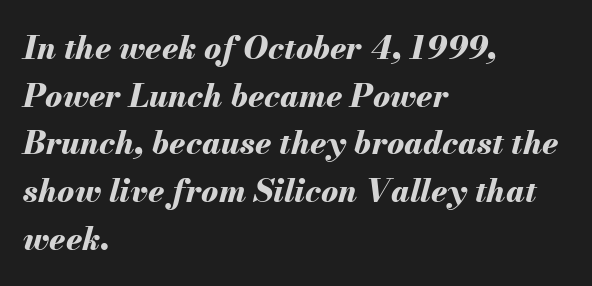
The image shows 32 px bold type, italic (leaning right); set left-aligned, normal line spacing (1.49x), normal letter spacing, not underlined; medium stroke contrast and a small x-height.
